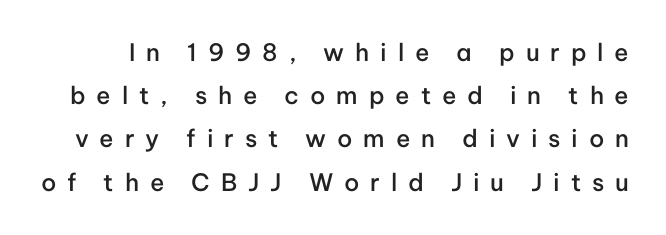
Q: Is the text bold? A: Semi-bold.
Q: Is the text italic (slanted)? A: No, it is upright.
Q: Is the text underlined? A: No.
Q: Is the spacing between letters normal or unusually wide? A: Unusually wide.
